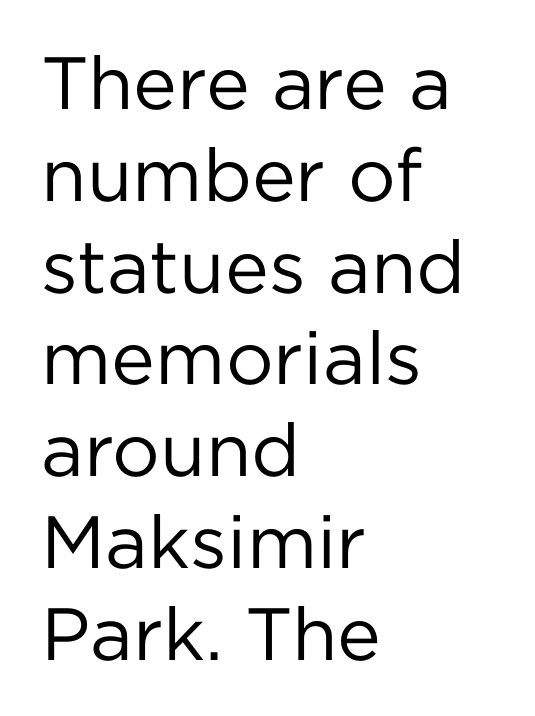
Line starts are locked; line ends wander. These lines are composed in type without serifs. Words float on clear page, feet unadorned. The cut favours lightness, reaching ordinary text weight at its darkest.
